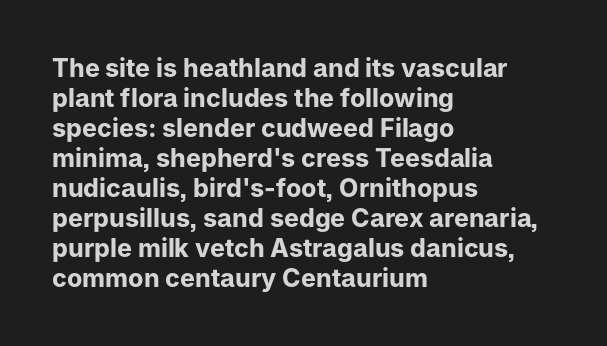
{"italic": "no", "bold": "yes", "underline": "no", "align": "left", "line_spacing_ratio": 1.2, "letter_spacing": "normal", "letter_spacing_em": 0.0, "glyph_px": 25}
